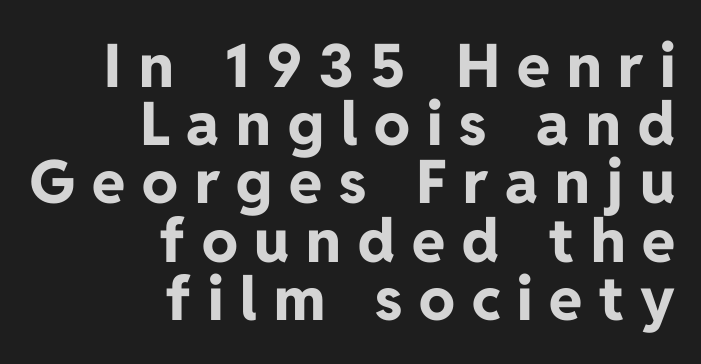
{"serif": "no", "italic": "no", "bold": "yes", "weight": "bold", "width": "normal", "stroke_contrast": "low", "x_height": "medium", "monospaced": "no", "underline": "no", "align": "right", "line_spacing": "tight", "line_spacing_ratio": 0.97, "letter_spacing": "wide", "letter_spacing_em": 0.28, "glyph_px": 60}
